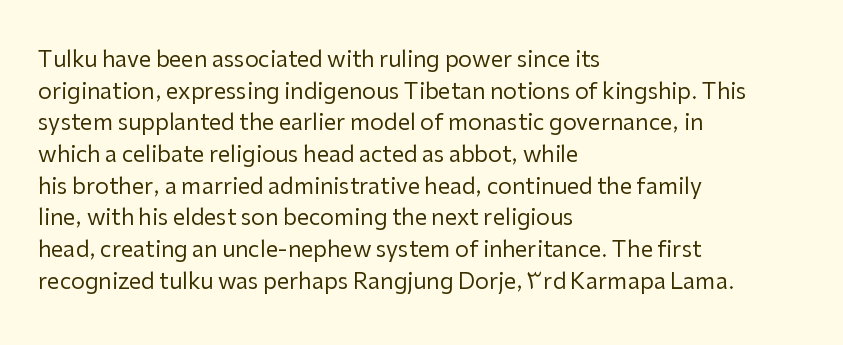
{"italic": "no", "bold": "no", "underline": "no", "align": "left", "line_spacing": "normal", "line_spacing_ratio": 1.44, "letter_spacing": "normal", "letter_spacing_em": 0.0, "glyph_px": 22}
